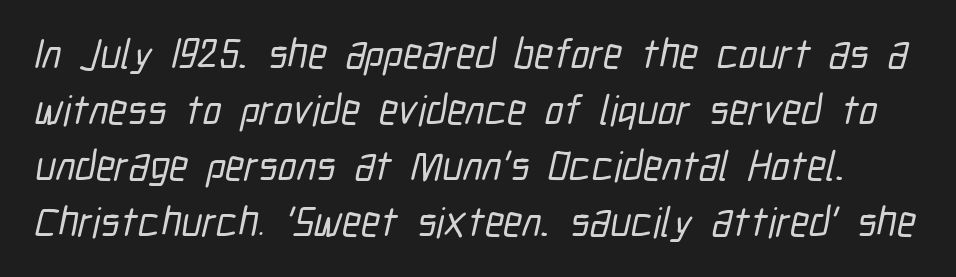
The image shows 42 px condensed sans-serif type; set normal line spacing (1.33x), normal letter spacing, not underlined; low stroke contrast and a medium x-height.
